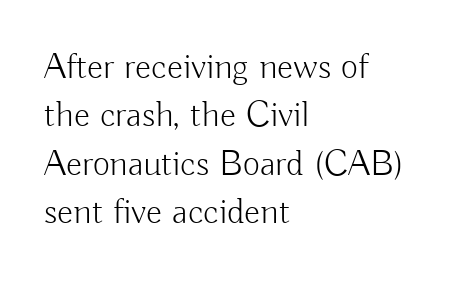
The image shows 37 px light sans-serif type, upright; set left-aligned, normal line spacing (1.31x), normal letter spacing, not underlined; low stroke contrast and a small x-height.
